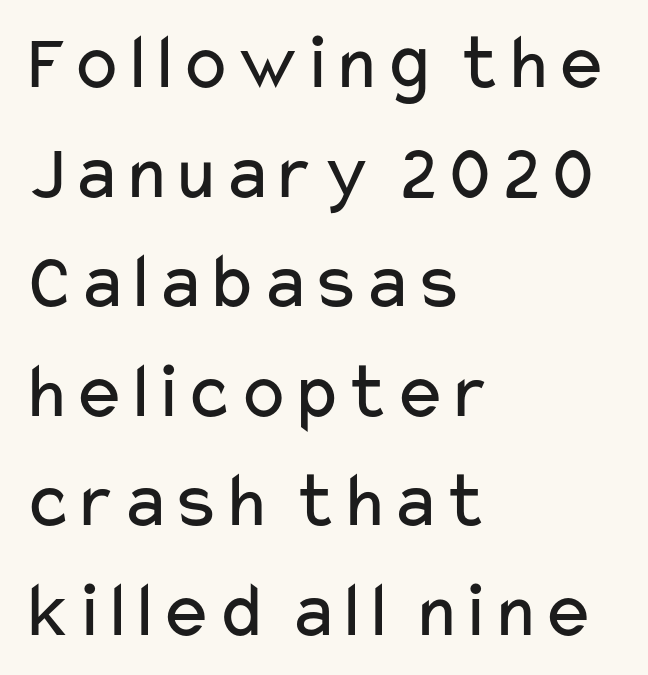
The rag falls on the right side of this text block. The letterforms sit shoulder to shoulder at normal distance. The baseline area is clear. Do the letters lean? They stand straight. Classification — sans serif.
